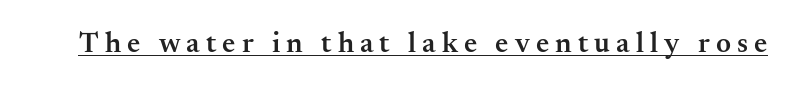
The image shows 29 px semibold serif type, upright; set unusually wide letter spacing (+0.21 em), underlined; medium stroke contrast and a small x-height.
